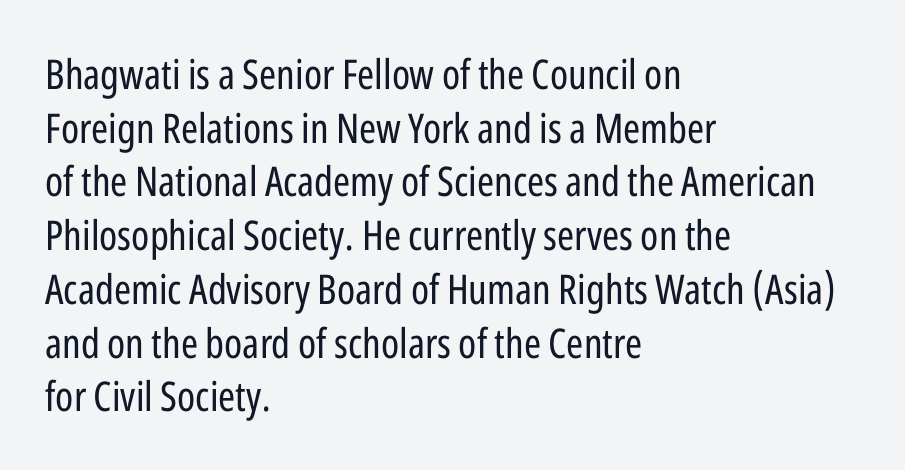
The image shows 41 px regular-weight, condensed sans-serif type, upright; set left-aligned, normal line spacing (1.31x), normal letter spacing, not underlined; low stroke contrast and a medium x-height.
